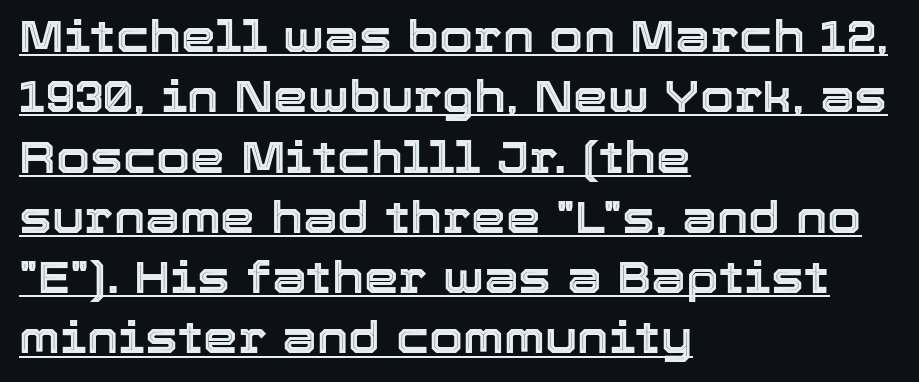
The image shows 44 px text type, upright; set left-aligned, normal line spacing (1.37x), normal letter spacing, underlined; a medium x-height.
